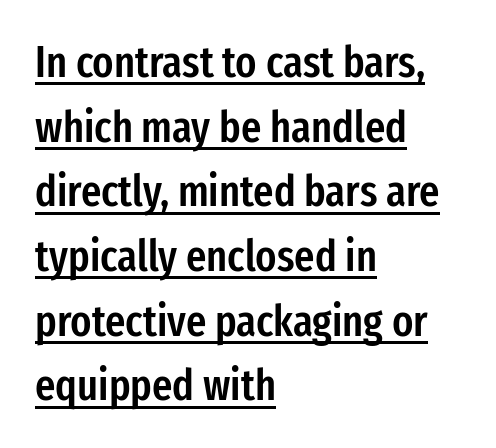
Is this a fixed-width face? No — the glyphs have proportional, varying widths. Does the weight exceed regular? Yes, but only to semibold. Every row of glyphs begins at an identical x-position on the left. Is there any slant? The stems are plumb. A typesetter would call this leading conventional body-copy spacing.
